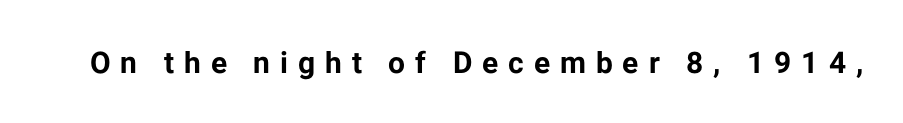
Q: Is the text bold? A: Yes.
Q: Is the text italic (slanted)? A: No, it is upright.
Q: Is the typeface a serif or a sans-serif typeface? A: Sans-serif.
Q: Is the text underlined? A: No.
Q: Is the spacing between letters normal or unusually wide? A: Unusually wide.
Q: Width (condensed, normal, or wide)? A: Normal.
Q: Stroke contrast? A: Low.
Q: x-height? A: Medium.
Q: Monospaced? A: No.
